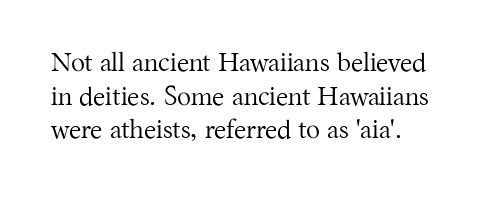
Q: Is the text bold? A: No.
Q: Is the text italic (slanted)? A: No, it is upright.
Q: Is the text underlined? A: No.
Q: Is the spacing between letters normal or unusually wide? A: Normal.
Q: Is the spacing between lines tight, normal or loose? A: Normal.
